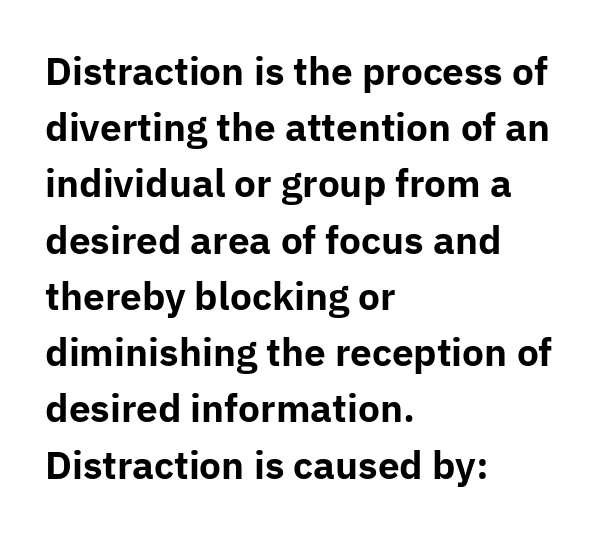
The image shows 37 px bold sans-serif type, upright; set left-aligned, normal line spacing (1.52x), normal letter spacing, not underlined; low stroke contrast and a medium x-height.
